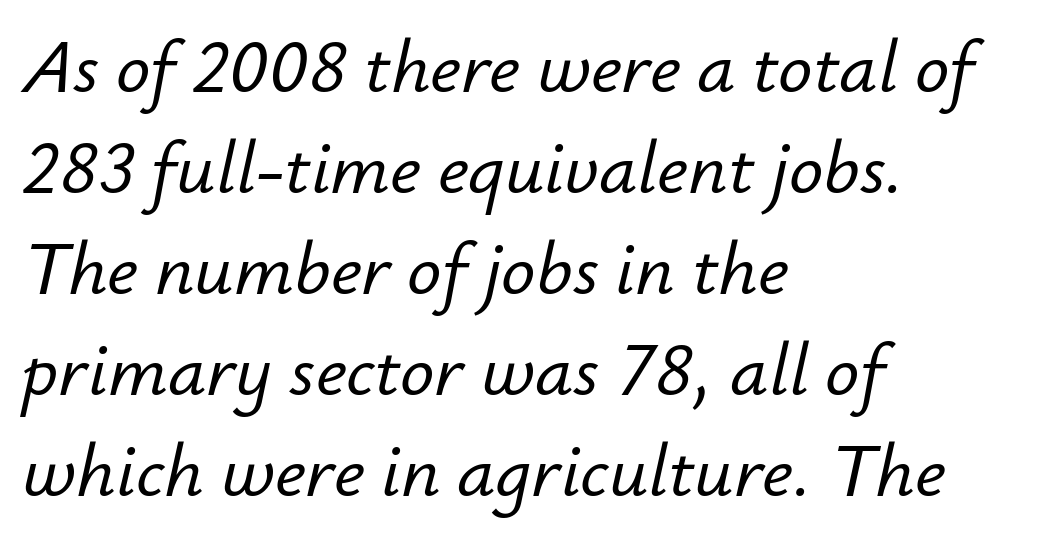
The image shows 76 px text type, italic (leaning right); set left-aligned, normal line spacing (1.33x), normal letter spacing, not underlined; low stroke contrast and a small x-height.
